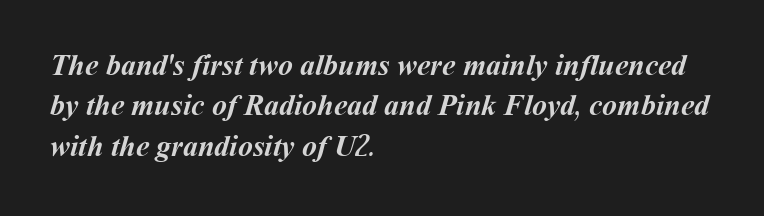
{"bold": "yes", "weight": "semibold", "width": "normal", "stroke_contrast": "medium", "x_height": "medium", "monospaced": "no", "underline": "no", "align": "left", "line_spacing": "normal", "line_spacing_ratio": 1.35, "letter_spacing": "normal", "letter_spacing_em": 0.0, "glyph_px": 30}
